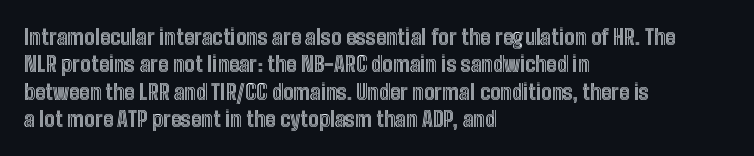
{"italic": "no", "underline": "no", "align": "left", "line_spacing": "normal", "line_spacing_ratio": 1.3, "letter_spacing": "normal", "letter_spacing_em": 0.0, "glyph_px": 21}
